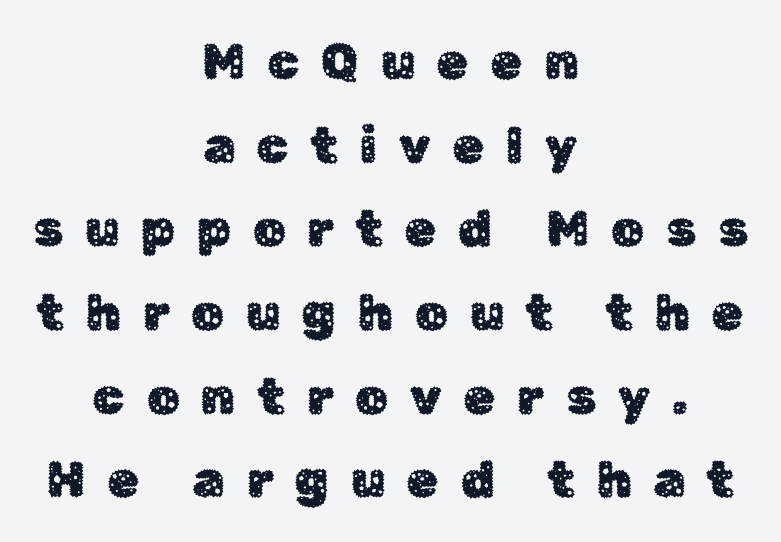
{"serif": "no", "italic": "no", "width": "normal", "stroke_contrast": "low", "x_height": "medium", "monospaced": "no", "underline": "no", "align": "center", "line_spacing": "normal", "line_spacing_ratio": 1.64, "letter_spacing": "wide", "letter_spacing_em": 0.43, "glyph_px": 51}
